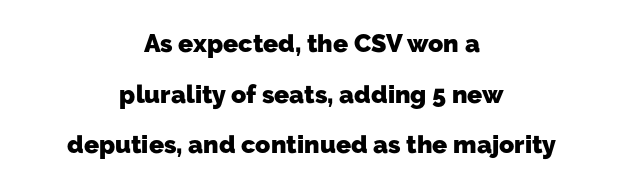
Line spacing here is loose. Caption: standard tracking, unaltered. Layout note: lines centered. The words here are not underlined. Weight check: bold — yes, fully.
